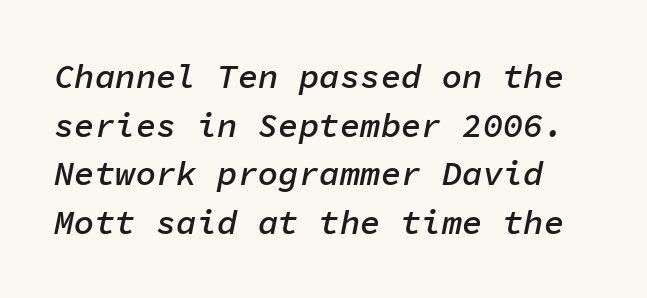
{"italic": "yes", "lean": "right", "slant_degrees": 11, "bold": "semi", "weight": "semibold", "width": "normal", "stroke_contrast": "low", "x_height": "medium", "monospaced": "yes", "underline": "no", "line_spacing": "normal", "line_spacing_ratio": 1.43, "letter_spacing": "normal", "letter_spacing_em": 0.0, "glyph_px": 34}
